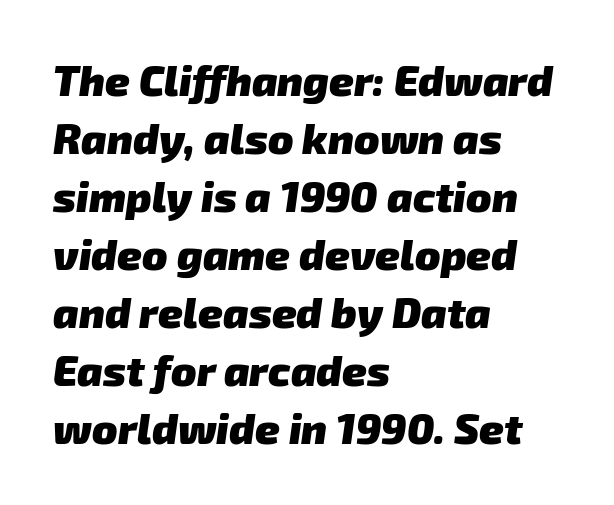
Line beginnings align vertically; line endings do not. The leading is moderate, giving the passage an even texture. The space directly below the letters is spotless. Varying glyph widths throughout — classic text-font behaviour. The sample has been set heavy, in full bold. Regarding serifs, this sample does without them.
